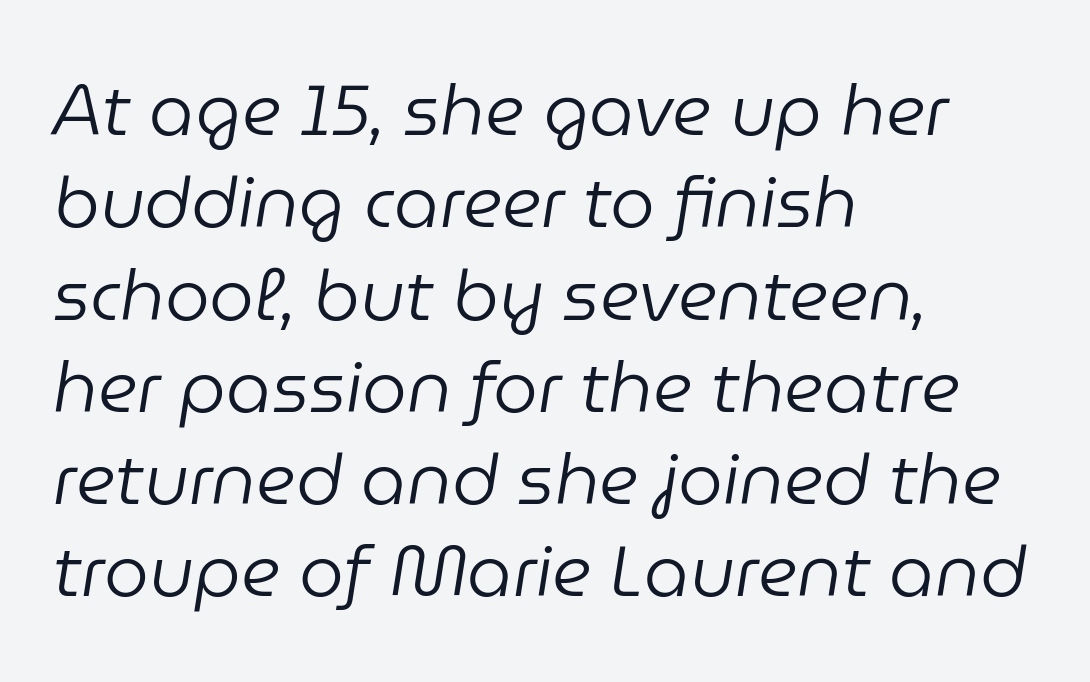
The image shows 71 px regular-weight type, italic (leaning right); set left-aligned, normal line spacing (1.3x), normal letter spacing, not underlined; low stroke contrast and a medium x-height.
